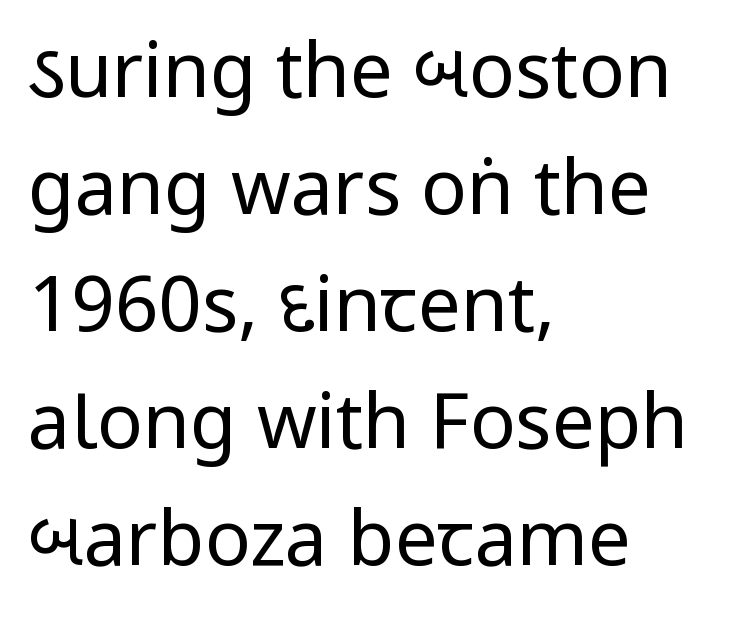
{"serif": "no", "italic": "no", "bold": "no", "weight": "regular", "width": "condensed", "stroke_contrast": "low", "x_height": "large", "monospaced": "no", "underline": "no", "align": "left", "line_spacing": "normal", "line_spacing_ratio": 1.54, "letter_spacing": "normal", "letter_spacing_em": 0.0, "glyph_px": 76}
